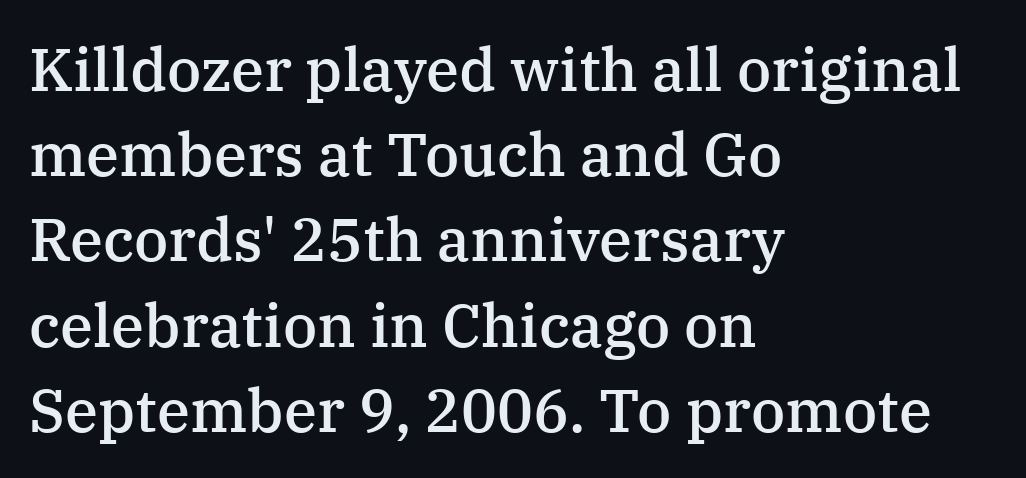
Q: Is the text bold? A: Semi-bold.
Q: Is the text italic (slanted)? A: No, it is upright.
Q: Is the typeface a serif or a sans-serif typeface? A: Serif.
Q: Is the text underlined? A: No.
Q: How is the paragraph aligned? A: Left-aligned.
Q: Is the spacing between letters normal or unusually wide? A: Normal.
Q: Is the spacing between lines tight, normal or loose? A: Normal.
Q: Width (condensed, normal, or wide)? A: Normal.
Q: Stroke contrast? A: Medium.
Q: x-height? A: Medium.
Q: Monospaced? A: No.
